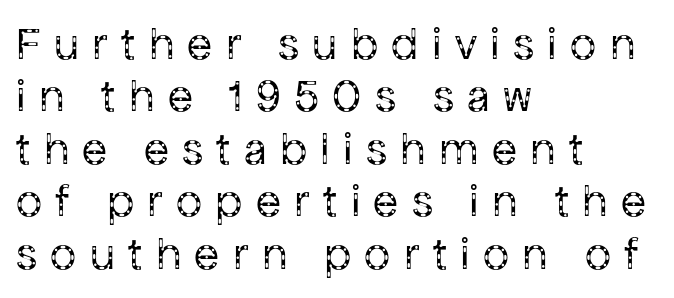
What's the leading like? Squeezed, with rows nearly overlapping. The rendering uses natural spacing where letterforms have individual widths. Any mark beneath the type? The region is blank. The letters stand straight up with perfectly vertical stems. Glyph-to-glyph distance is far greater than everyday printed text.
